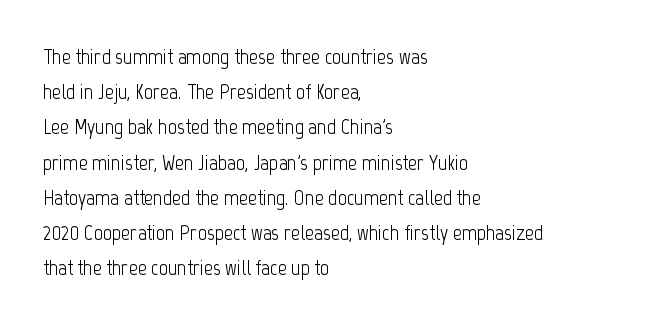
A quiet, ordinary-to-light weight characterises the typeface. Default kerning and tracking; the words read as compact shapes. These lines stack with their left ends in a neat column. The leading is moderate, giving the passage an even texture.
